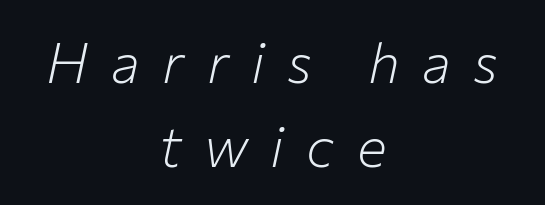
Q: Is the text bold? A: No.
Q: Is the text italic (slanted)? A: Yes, it leans right by about 12 degrees.
Q: Is the text underlined? A: No.
Q: How is the paragraph aligned? A: Centered.
Q: Is the spacing between letters normal or unusually wide? A: Unusually wide.
Q: Is the spacing between lines tight, normal or loose? A: Normal.
Q: Width (condensed, normal, or wide)? A: Normal.
Q: Stroke contrast? A: Low.
Q: x-height? A: Medium.
Q: Monospaced? A: No.
